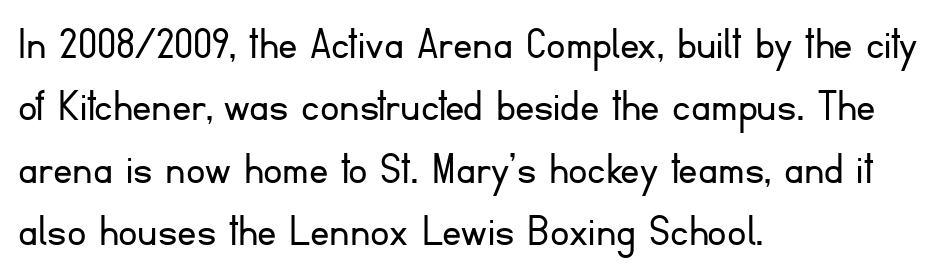
The image shows 48 px light sans-serif type, upright; set left-aligned, normal line spacing (1.3x), normal letter spacing, not underlined; low stroke contrast and a small x-height.
